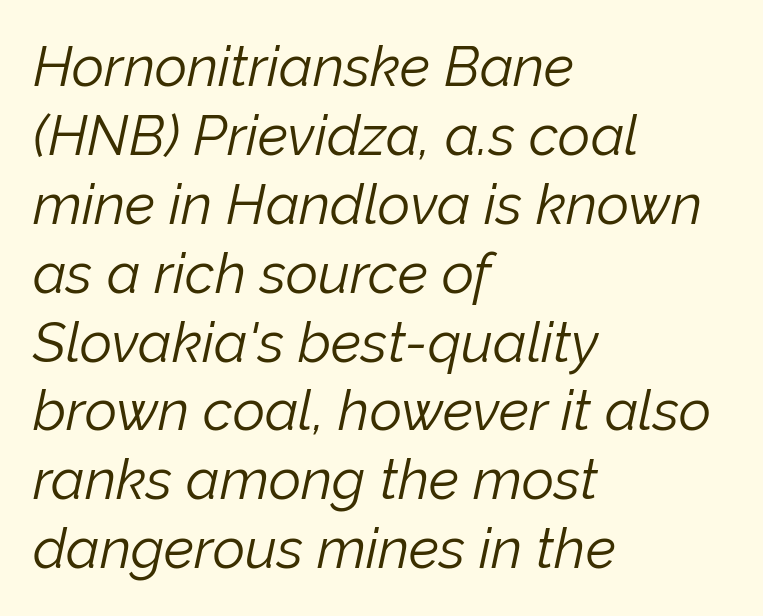
{"italic": "yes", "lean": "right", "slant_degrees": 12, "bold": "no", "weight": "light", "width": "normal", "stroke_contrast": "low", "x_height": "medium", "monospaced": "no", "underline": "no", "align": "left", "line_spacing_ratio": 1.23, "letter_spacing": "normal", "letter_spacing_em": 0.0, "glyph_px": 56}
